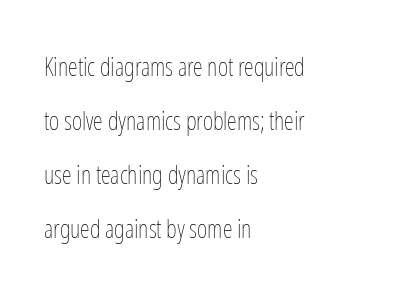
Only glyphs here, with clear space below each row. Does the lettering tilt? It doesn't — this is upright. The compositor pushed each line to the left boundary. Regarding leading, the lines here are spaced well apart. Summary of weight: not heavy and not bold. Is the letter spacing exaggerated? No — it looks like the ordinary default.
